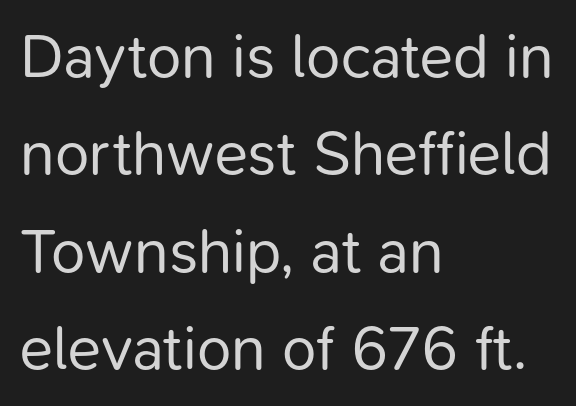
Q: Is the text bold? A: No.
Q: Is the text italic (slanted)? A: No, it is upright.
Q: Is the typeface a serif or a sans-serif typeface? A: Sans-serif.
Q: Is the text underlined? A: No.
Q: How is the paragraph aligned? A: Left-aligned.
Q: Is the spacing between letters normal or unusually wide? A: Normal.
Q: Is the spacing between lines tight, normal or loose? A: Normal.
Q: Width (condensed, normal, or wide)? A: Normal.
Q: Stroke contrast? A: Low.
Q: x-height? A: Medium.
Q: Monospaced? A: No.
